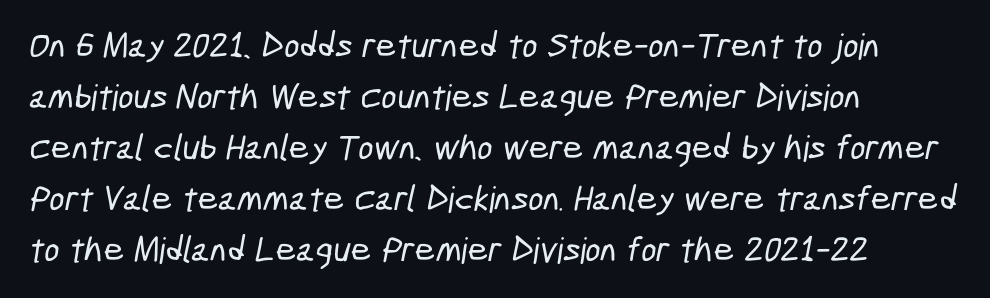
{"serif": "no", "width": "condensed", "stroke_contrast": "low", "x_height": "medium", "monospaced": "no", "underline": "no", "align": "left", "line_spacing": "normal", "line_spacing_ratio": 1.42, "letter_spacing": "normal", "letter_spacing_em": 0.0, "glyph_px": 36}
